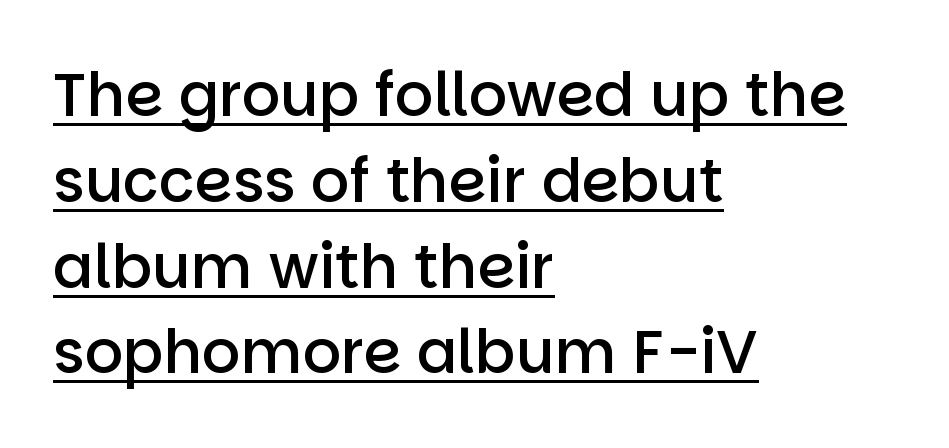
{"serif": "no", "italic": "no", "bold": "semi", "weight": "semibold", "width": "normal", "stroke_contrast": "low", "x_height": "large", "monospaced": "no", "underline": "yes", "align": "left", "line_spacing": "normal", "line_spacing_ratio": 1.43, "letter_spacing": "normal", "letter_spacing_em": 0.0, "glyph_px": 60}
